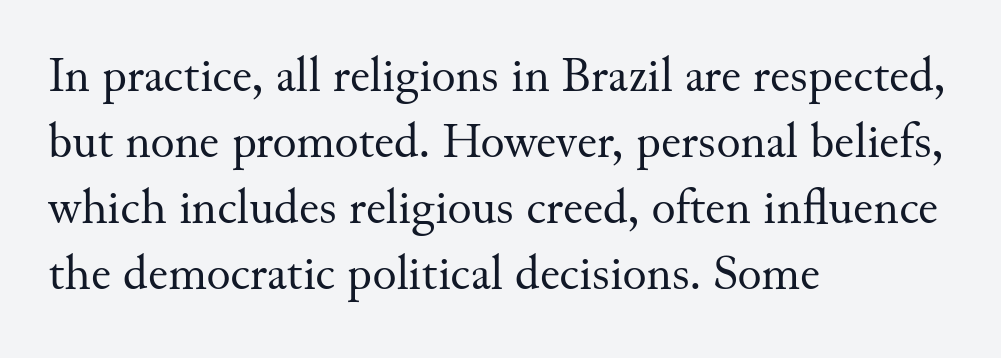
{"serif": "yes", "italic": "no", "bold": "no", "weight": "regular", "width": "normal", "stroke_contrast": "medium", "x_height": "small", "monospaced": "no", "underline": "no", "align": "left", "line_spacing": "normal", "line_spacing_ratio": 1.32, "letter_spacing": "normal", "letter_spacing_em": 0.0, "glyph_px": 50}
